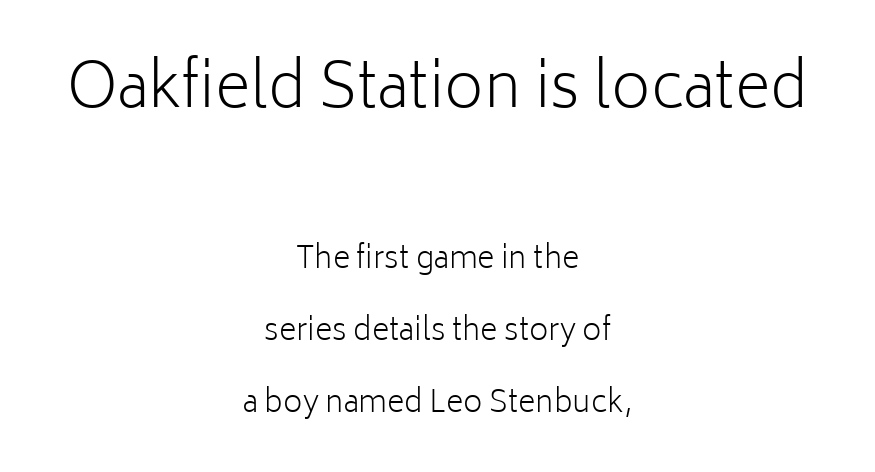
{"serif": "no", "italic": "no", "bold": "no", "weight": "light", "width": "normal", "stroke_contrast": "low", "x_height": "medium", "monospaced": "no", "underline": "no", "align": "center", "line_spacing": "loose", "line_spacing_ratio": 2.4, "letter_spacing": "normal", "letter_spacing_em": 0.0, "larger_block": "first", "size_ratio": 2.03, "glyph_px": 61}
